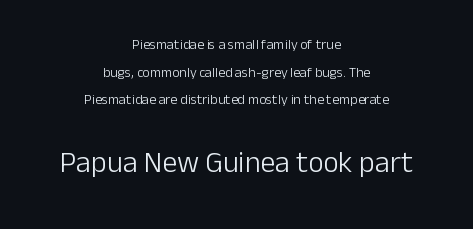
The image shows 30 px light sans-serif type, upright; set centered, loose line spacing (1.98x), normal letter spacing, not underlined; the second (bottom) block is 2.14x larger; low stroke contrast and a medium x-height.
